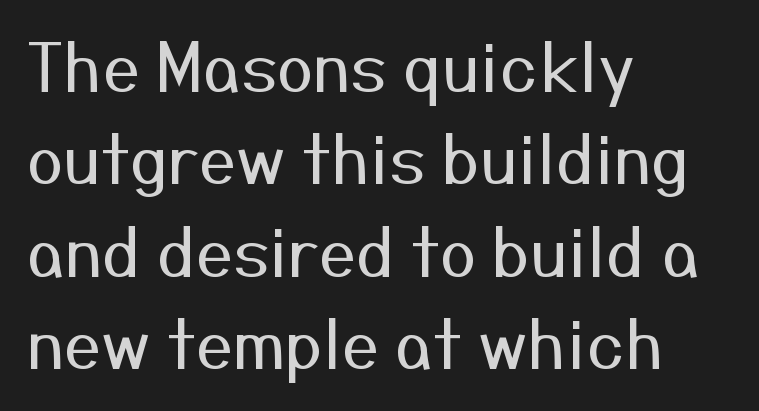
{"serif": "no", "italic": "no", "bold": "no", "weight": "regular", "width": "normal", "stroke_contrast": "medium", "x_height": "medium", "monospaced": "no", "underline": "no", "align": "left", "line_spacing": "normal", "line_spacing_ratio": 1.4, "letter_spacing": "normal", "letter_spacing_em": 0.0, "glyph_px": 66}
